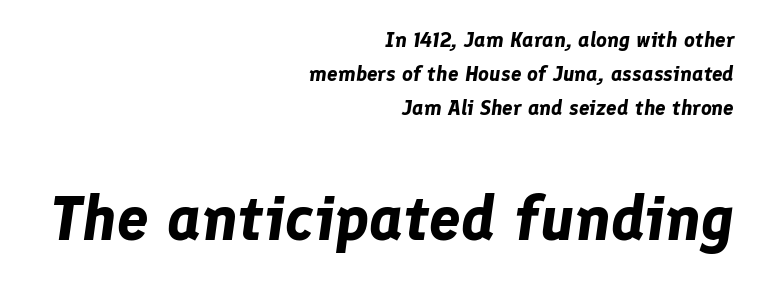
The image shows 63 px bold type, italic (leaning right); set right-aligned, normal line spacing (1.63x), normal letter spacing, not underlined; the second (bottom) block is 3.0x larger; low stroke contrast and a medium x-height.
